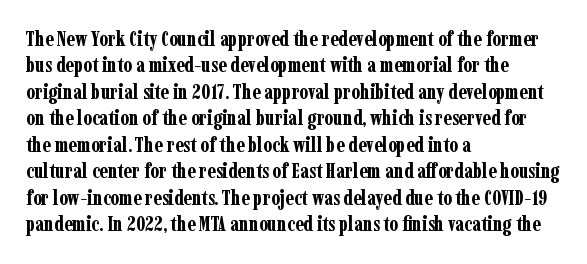
The image shows 21 px bold type, upright; set left-aligned, normal line spacing (1.26x), normal letter spacing, not underlined.
